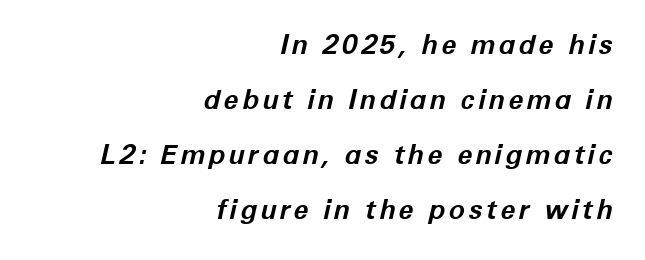
The image shows 27 px bold type, italic (leaning right); set right-aligned, loose line spacing (2.04x), not underlined.
